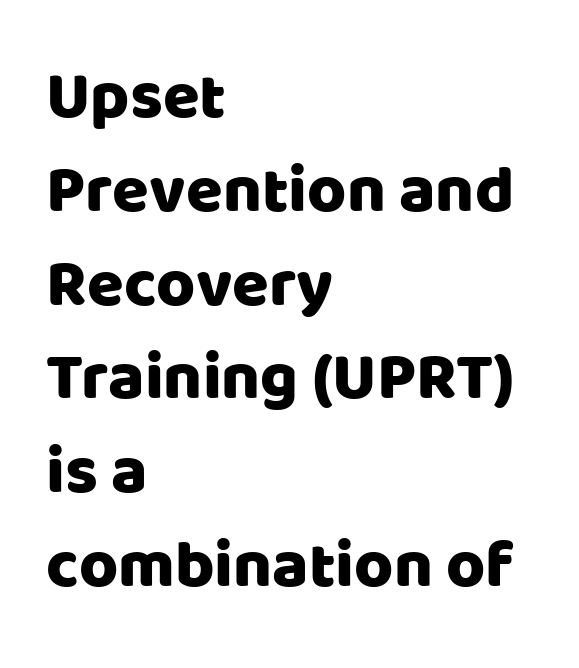
{"serif": "no", "italic": "no", "width": "normal", "stroke_contrast": "low", "x_height": "large", "monospaced": "no", "underline": "no", "align": "left", "line_spacing": "normal", "line_spacing_ratio": 1.4, "letter_spacing": "normal", "letter_spacing_em": 0.0, "glyph_px": 67}
